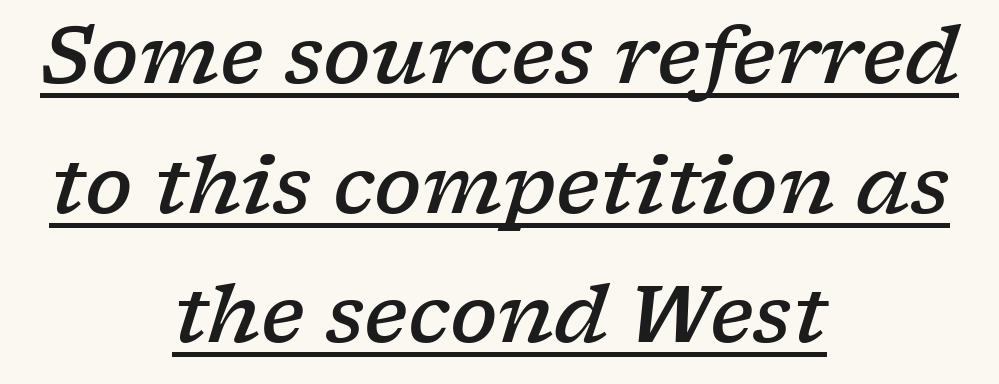
The image shows 79 px semibold, wide serif type, italic (leaning right); set centered, normal line spacing (1.64x), normal letter spacing, underlined; low stroke contrast and a medium x-height.
